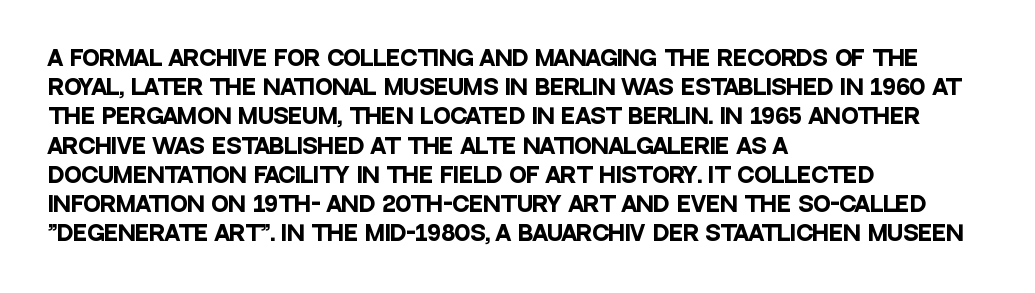
Q: Is the text bold? A: Yes.
Q: Is the text italic (slanted)? A: No, it is upright.
Q: Is the text underlined? A: No.
Q: How is the paragraph aligned? A: Left-aligned.
Q: Is the spacing between letters normal or unusually wide? A: Normal.
Q: Is the spacing between lines tight, normal or loose? A: Normal.
